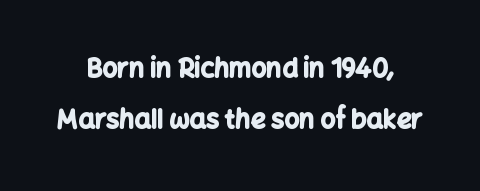
{"italic": "no", "bold": "yes", "underline": "no", "line_spacing": "loose", "line_spacing_ratio": 1.95, "letter_spacing": "normal", "letter_spacing_em": 0.0, "glyph_px": 26}
